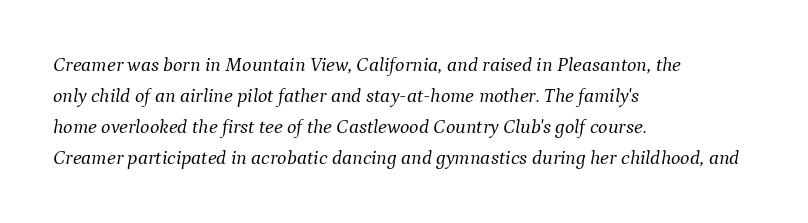
The image shows 20 px text type, italic (leaning right); set left-aligned, normal line spacing (1.55x), normal letter spacing, not underlined.
